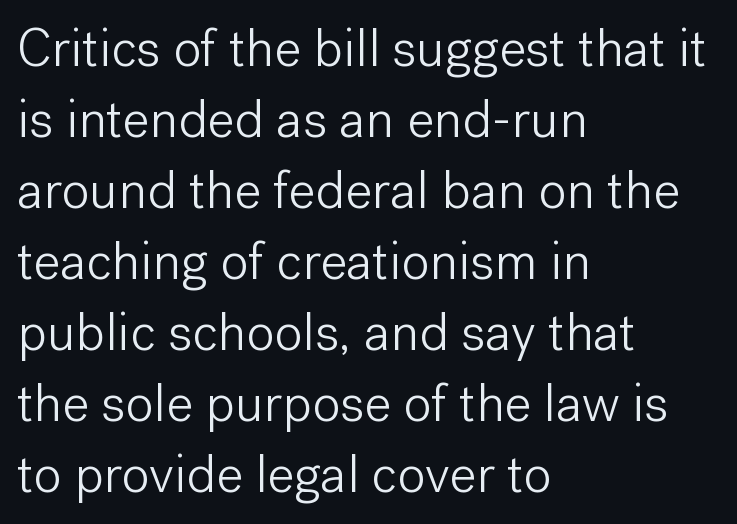
Q: Is the text bold? A: No.
Q: Is the text italic (slanted)? A: No, it is upright.
Q: Is the typeface a serif or a sans-serif typeface? A: Sans-serif.
Q: Is the text underlined? A: No.
Q: How is the paragraph aligned? A: Left-aligned.
Q: Is the spacing between letters normal or unusually wide? A: Normal.
Q: Is the spacing between lines tight, normal or loose? A: Normal.
Q: Width (condensed, normal, or wide)? A: Normal.
Q: Stroke contrast? A: Low.
Q: x-height? A: Medium.
Q: Monospaced? A: No.
